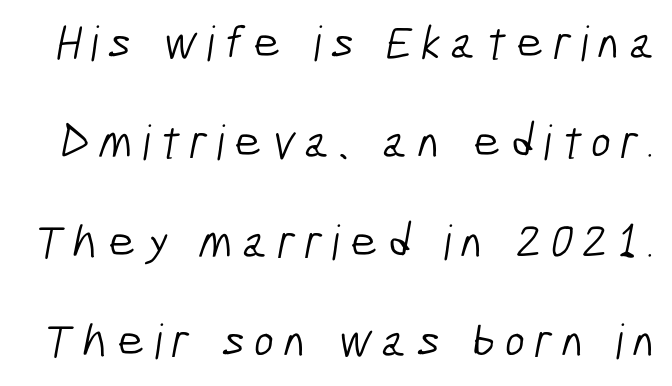
The image shows 48 px light, condensed sans-serif type; set loose line spacing (2.07x), unusually wide letter spacing (+0.2 em), not underlined; low stroke contrast and a medium x-height.
